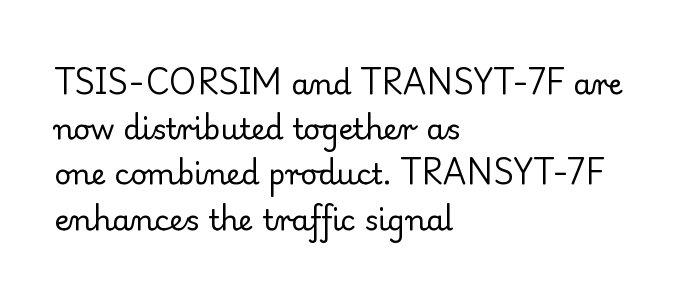
Reading down the block, your eye returns to a fixed left position each line. The rendering uses natural spacing where letterforms have individual widths. A roman cut, with each character standing at attention. This rendering leaves character spacing at its baseline value. Vertical spacing — default. Does the type have serifs? Yes, each stem ends in a small foot.
